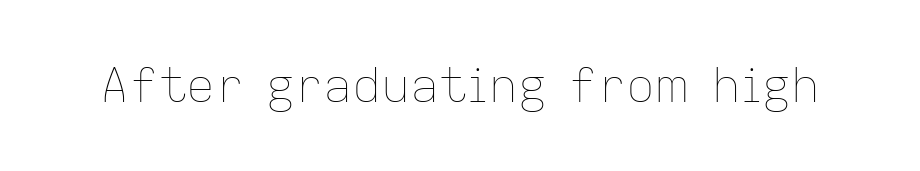
Q: Is the text bold? A: No.
Q: Is the text italic (slanted)? A: No, it is upright.
Q: Is the text underlined? A: No.
Q: Is the spacing between letters normal or unusually wide? A: Normal.
Q: Width (condensed, normal, or wide)? A: Normal.
Q: Stroke contrast? A: Low.
Q: x-height? A: Medium.
Q: Monospaced? A: No.
